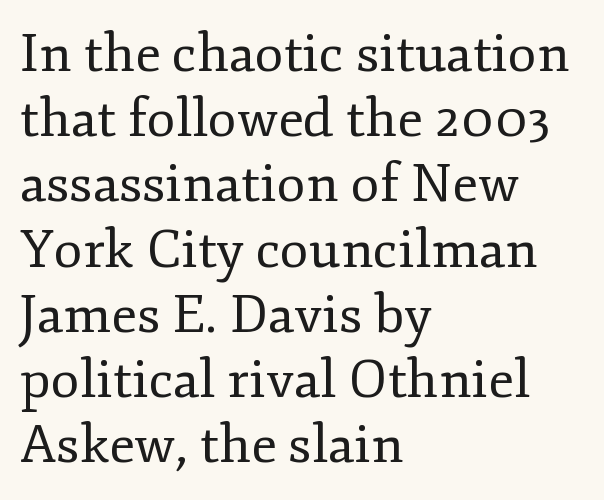
{"serif": "yes", "italic": "no", "bold": "no", "weight": "regular", "width": "normal", "stroke_contrast": "low", "x_height": "small", "monospaced": "no", "underline": "no", "align": "left", "line_spacing_ratio": 1.23, "letter_spacing": "normal", "letter_spacing_em": 0.0, "glyph_px": 53}
